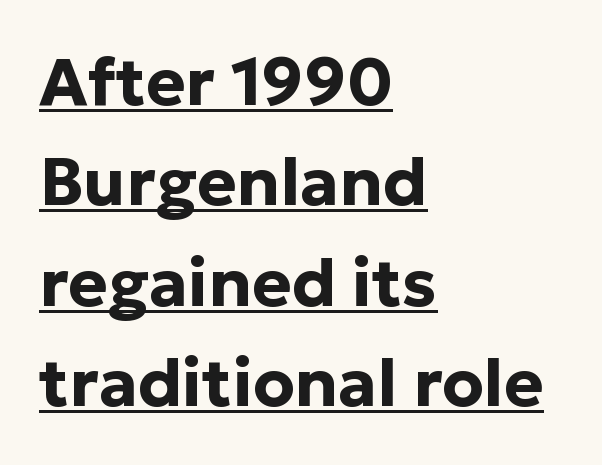
{"serif": "no", "italic": "no", "bold": "yes", "weight": "bold", "width": "normal", "stroke_contrast": "low", "x_height": "medium", "monospaced": "no", "underline": "yes", "align": "left", "line_spacing": "normal", "line_spacing_ratio": 1.5, "letter_spacing": "normal", "letter_spacing_em": 0.0, "glyph_px": 67}
